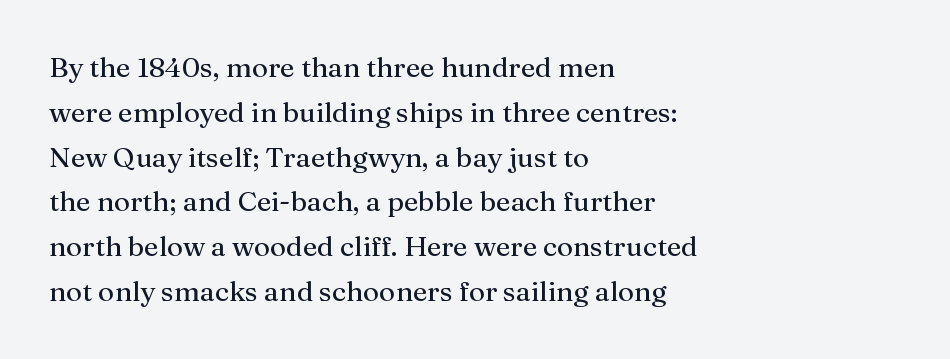
The image shows 28 px regular-weight serif type, upright; set left-aligned, normal line spacing (1.6x), normal letter spacing, not underlined; medium stroke contrast and a medium x-height.
